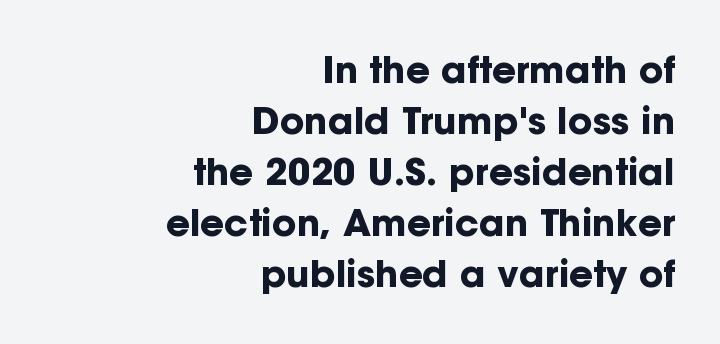
The text was rendered using a sans face with plain stroke endings. The letters stand upright; this is a roman face. Weight: bold. This sample is right-justified, so line beginnings fall wherever the words allow. The space directly below the letters is spotless. Regarding leading, the lines here are spaced in the standard way.
